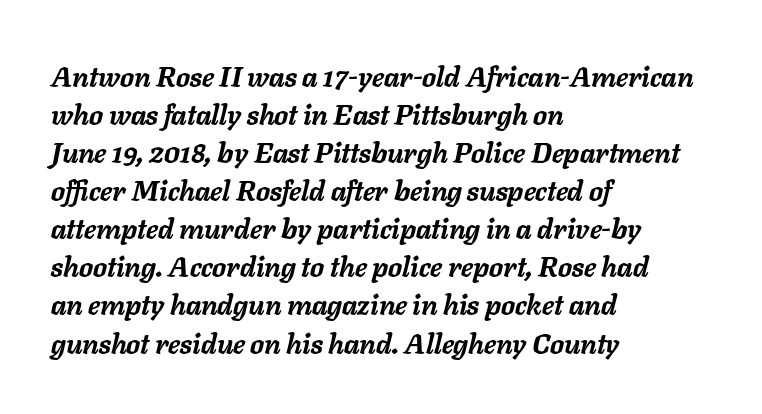
The image shows 28 px semibold type, italic (leaning right); set left-aligned, normal line spacing (1.36x), normal letter spacing, not underlined; low stroke contrast and a medium x-height.
